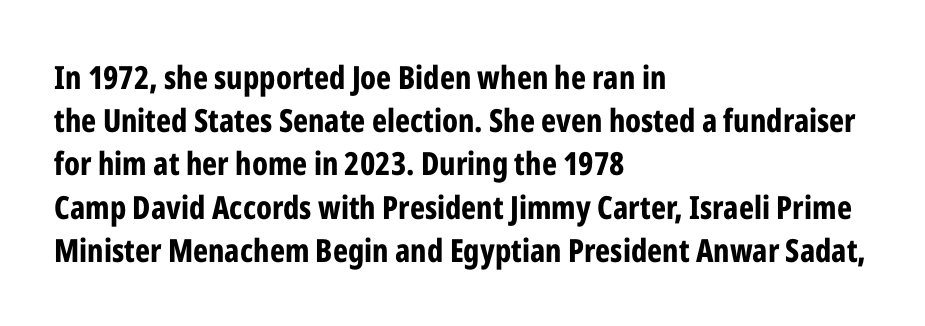
The passage shown is not underscored anywhere. The setting favours the left margin, as ordinary paragraphs usually do. Posture: straight, roman, zero tilt. The letters are bold, with thick, heavy strokes. A sans-serif font was chosen for this passage. One glance says typical: line gaps are just what's usual.
